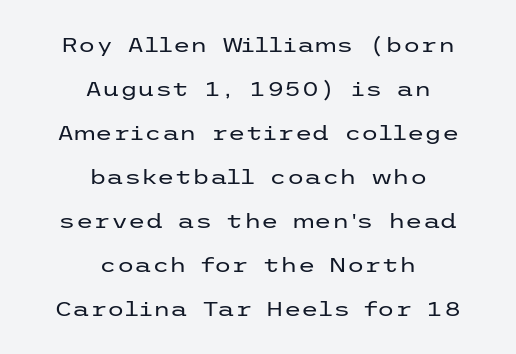
Q: Is the text bold? A: No.
Q: Is the text italic (slanted)? A: No, it is upright.
Q: Is the text underlined? A: No.
Q: How is the paragraph aligned? A: Centered.
Q: Is the spacing between letters normal or unusually wide? A: Normal.
Q: Is the spacing between lines tight, normal or loose? A: Loose.
